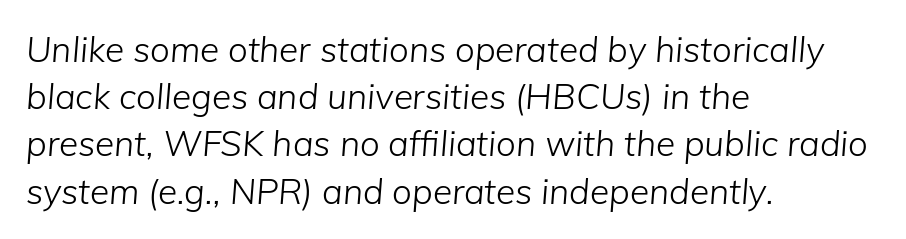
Each word holds together tightly as a unit, with standard inter-letter gaps. This rendering features lettering with no underline. These lines are rendered in a variable-pitch font. Bold? No — there's no thickening of the strokes. This sample uses an oblique cut, with every glyph tilted off the vertical. The rendering uses a moderate line-height, typical for paragraphs.
